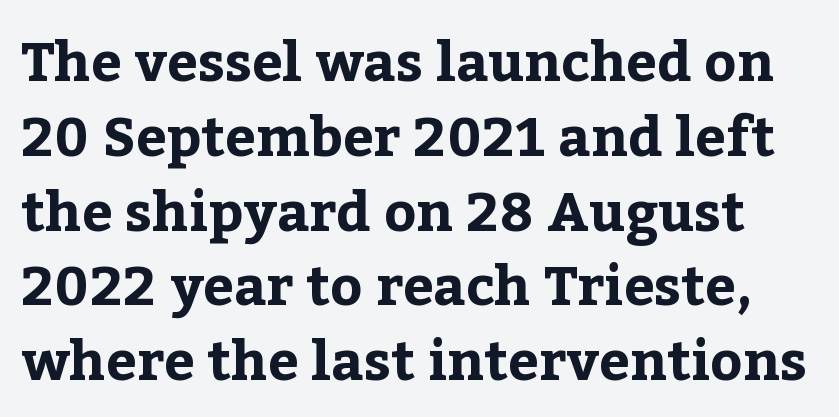
{"serif": "yes", "italic": "no", "bold": "yes", "weight": "bold", "width": "normal", "stroke_contrast": "low", "x_height": "medium", "monospaced": "no", "underline": "no", "line_spacing": "normal", "line_spacing_ratio": 1.36, "letter_spacing": "normal", "letter_spacing_em": 0.0, "glyph_px": 55}
